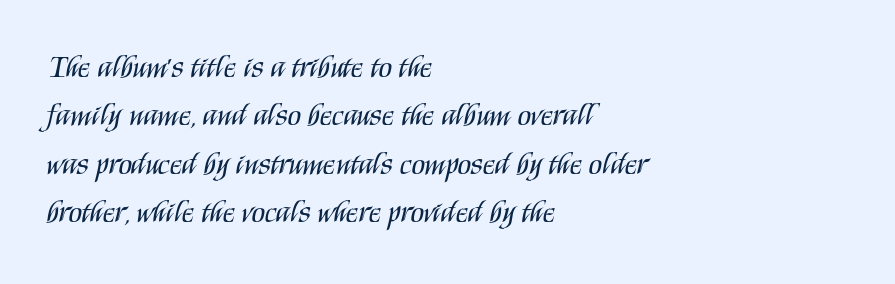
The image shows 31 px regular-weight, condensed sans-serif type; set left-aligned, normal line spacing (1.56x), normal letter spacing, not underlined; medium stroke contrast and a large x-height.
